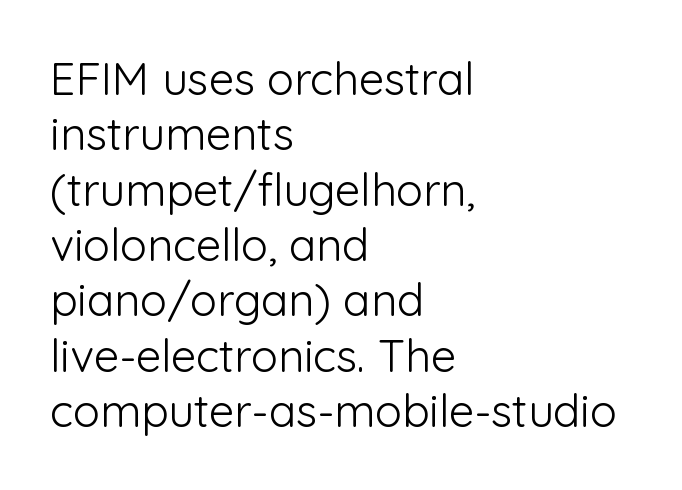
{"serif": "no", "italic": "no", "bold": "no", "weight": "light", "width": "normal", "stroke_contrast": "low", "x_height": "medium", "monospaced": "no", "underline": "no", "align": "left", "line_spacing_ratio": 1.23, "letter_spacing": "normal", "letter_spacing_em": 0.0, "glyph_px": 45}
